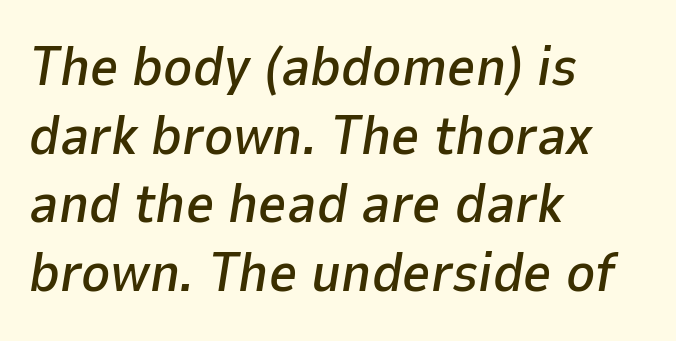
The lines in this sample share a left origin and differ only in where they stop. Glance below the letters and you will spot only blank space. The rendering uses natural spacing where letterforms have individual widths. What stands out about the letter spacing? Nothing — it is the standard amount.
